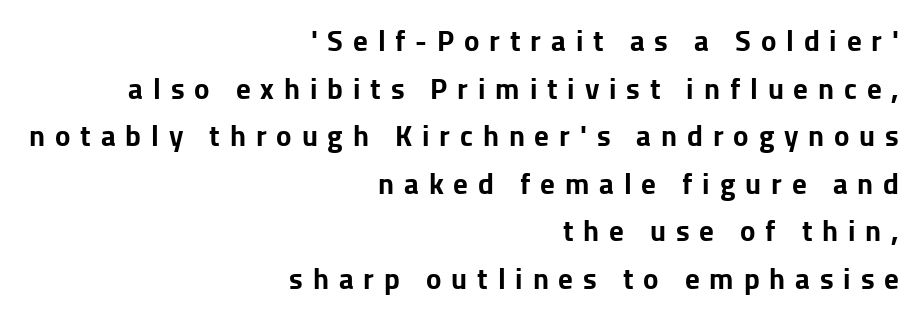
Q: Is the text bold? A: Yes.
Q: Is the text italic (slanted)? A: No, it is upright.
Q: Is the typeface a serif or a sans-serif typeface? A: Sans-serif.
Q: Is the text underlined? A: No.
Q: How is the paragraph aligned? A: Right-aligned.
Q: Is the spacing between letters normal or unusually wide? A: Unusually wide.
Q: Is the spacing between lines tight, normal or loose? A: Normal.
Q: Width (condensed, normal, or wide)? A: Normal.
Q: Stroke contrast? A: Low.
Q: x-height? A: Medium.
Q: Monospaced? A: No.
